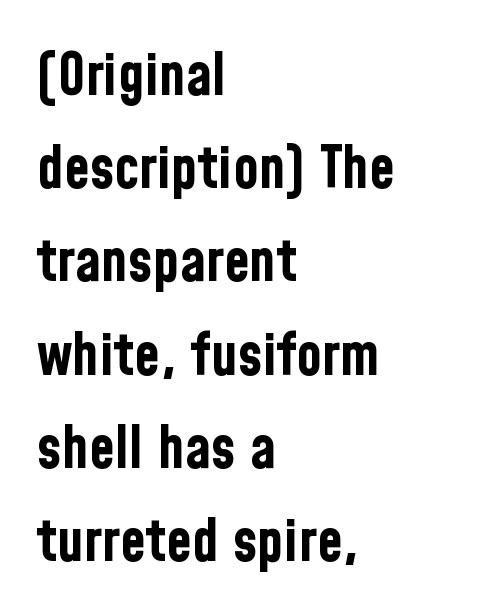
The string is rendered with underlining switched off. Plenty of ink on the page — the face is bold. Each letter keeps its own natural width here, so spacing adapts to shape. If you drew a line through each stem, it would be perfectly vertical. Regular leading. Spacing between characters is what you'd get straight out of the box.
